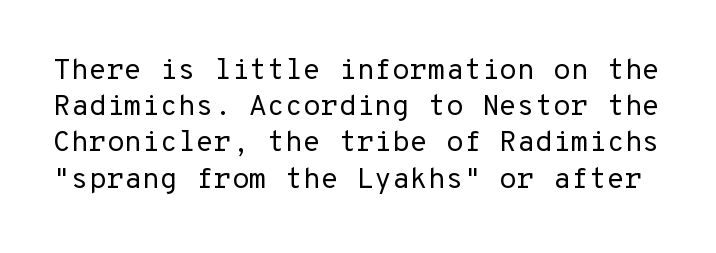
{"serif": "no", "italic": "no", "bold": "no", "weight": "regular", "width": "normal", "stroke_contrast": "low", "x_height": "medium", "underline": "no", "line_spacing": "normal", "line_spacing_ratio": 1.25, "letter_spacing": "normal", "letter_spacing_em": 0.0, "glyph_px": 29}
